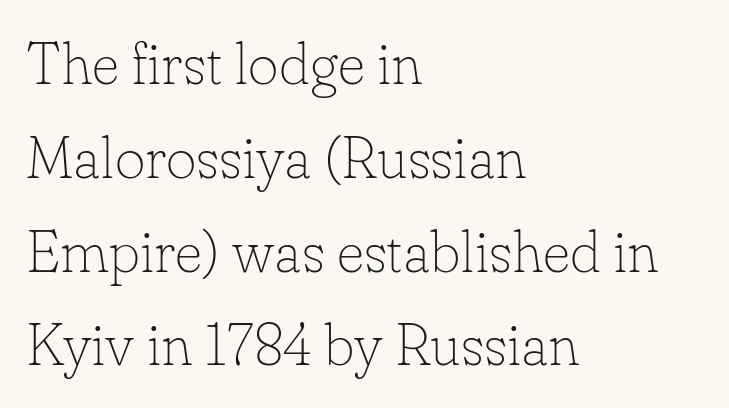
The image shows 59 px thin serif type, upright; set left-aligned, normal line spacing (1.59x), normal letter spacing, not underlined; low stroke contrast and a small x-height.
